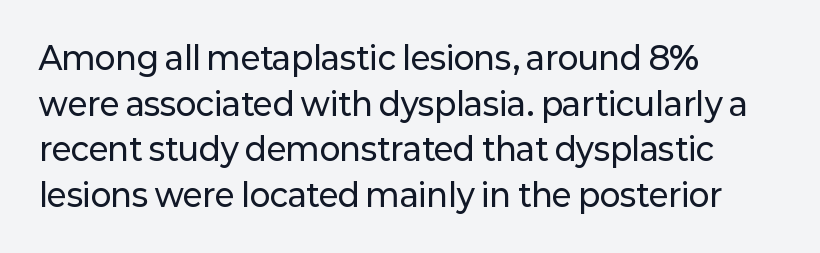
Standard letterfit; no display-style spreading of the glyphs. Looks like regular typesetting: each glyph gets only the width it needs. Bare-footed words on every line. Serifs: no, the terminals of the letterforms are clean. The ragged edge is on the right, which tells us the setting is flush left.
